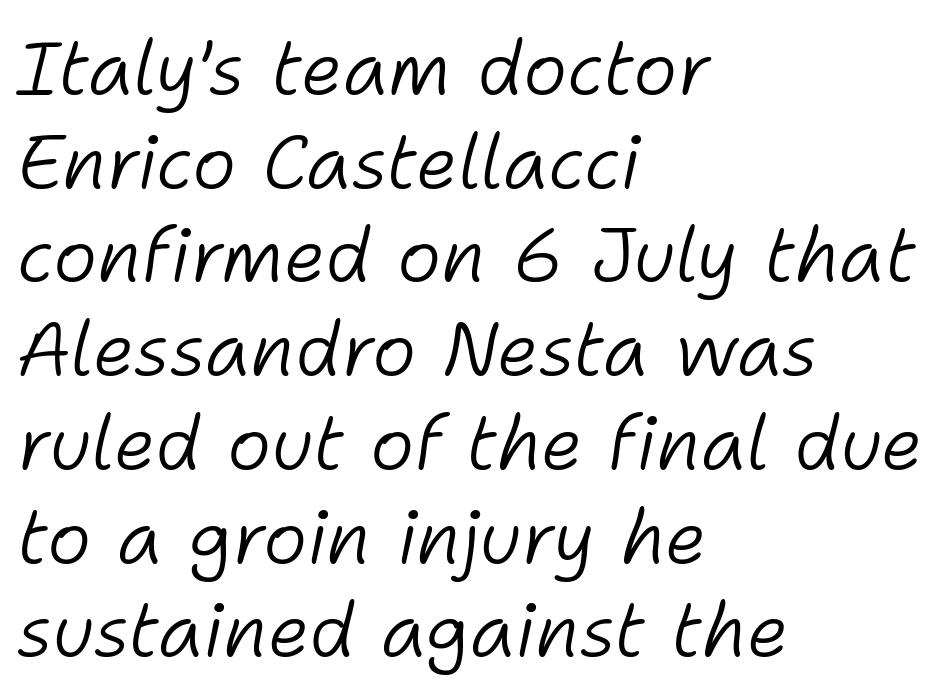
Q: Is the text bold? A: No.
Q: Is the text italic (slanted)? A: Yes, it leans right by about 11 degrees.
Q: Is the text underlined? A: No.
Q: How is the paragraph aligned? A: Left-aligned.
Q: Is the spacing between letters normal or unusually wide? A: Normal.
Q: Is the spacing between lines tight, normal or loose? A: Normal.
Q: Width (condensed, normal, or wide)? A: Normal.
Q: Stroke contrast? A: Low.
Q: x-height? A: Medium.
Q: Monospaced? A: No.
